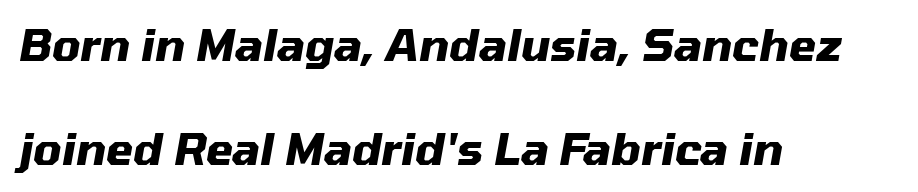
Style check: oblique. Looks like regular typesetting: each glyph gets only the width it needs. Is the block centered? No — it sits flush against the left margin. Airy leading.
